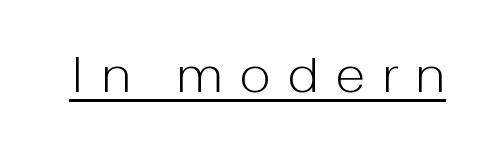
The image shows 49 px light sans-serif type, upright; set unusually wide letter spacing (+0.35 em), underlined; low stroke contrast and a medium x-height.
